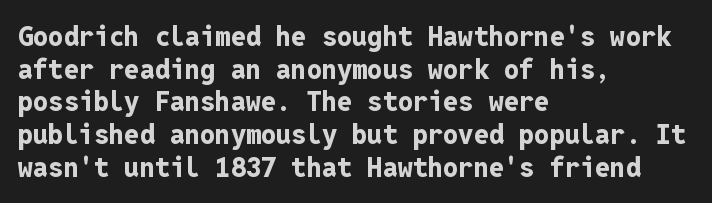
The glyphs are unaccompanied by any horizontal stroke below them. The passage shown is emphatically bold. The lettering holds an erect, upright posture throughout. Here the glyphs are tracked normally, forming tight word shapes.
